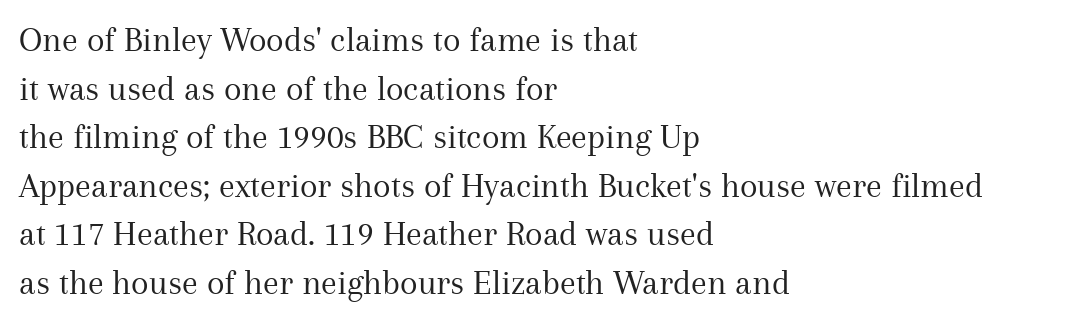
These lines are rendered in a variable-pitch font. Ink coverage per letter is moderate at most. The gap between lines stays unmarked. Honestly, the letter spacing is just normal — you wouldn't notice it.
